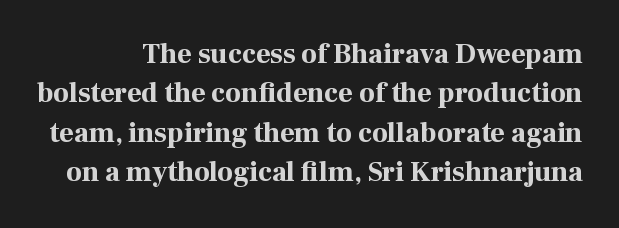
How would I describe the line gaps? Plain and ordinary. A bare baseline throughout the passage. This is the regular roman posture of the typeface. This is heavy type, rendered in bold. Each letter's strokes conclude with small projecting serifs. Here the designer chose a conventional face with non-uniform glyph widths.
